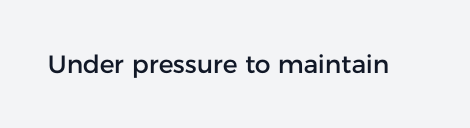
Q: Is the text italic (slanted)? A: No, it is upright.
Q: Is the text underlined? A: No.
Q: Is the spacing between letters normal or unusually wide? A: Normal.
